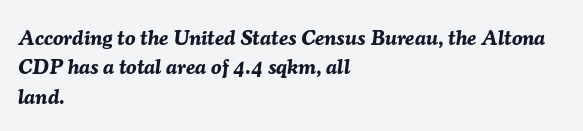
Q: Is the text bold? A: Yes.
Q: Is the text italic (slanted)? A: Yes, it leans right by about 7 degrees.
Q: Is the text underlined? A: No.
Q: How is the paragraph aligned? A: Left-aligned.
Q: Is the spacing between letters normal or unusually wide? A: Normal.
Q: Is the spacing between lines tight, normal or loose? A: Normal.
